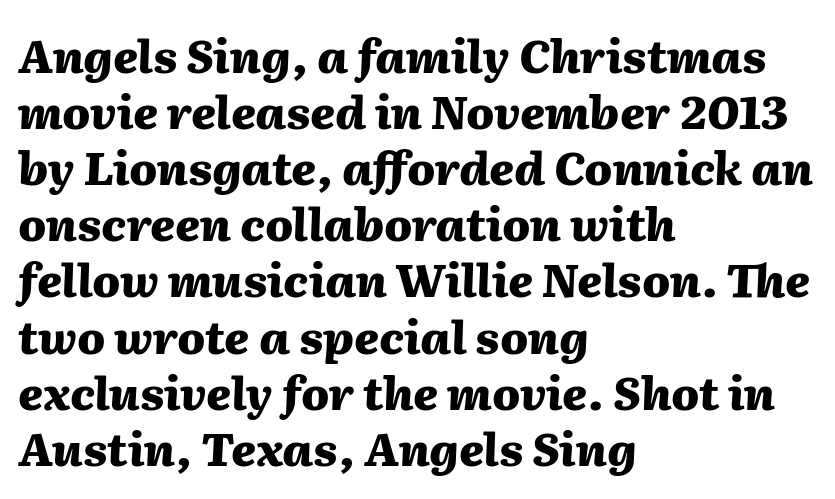
The image shows 46 px heavy type, italic (leaning right); set left-aligned, line spacing 1.22x, normal letter spacing, not underlined; medium stroke contrast and a medium x-height.
